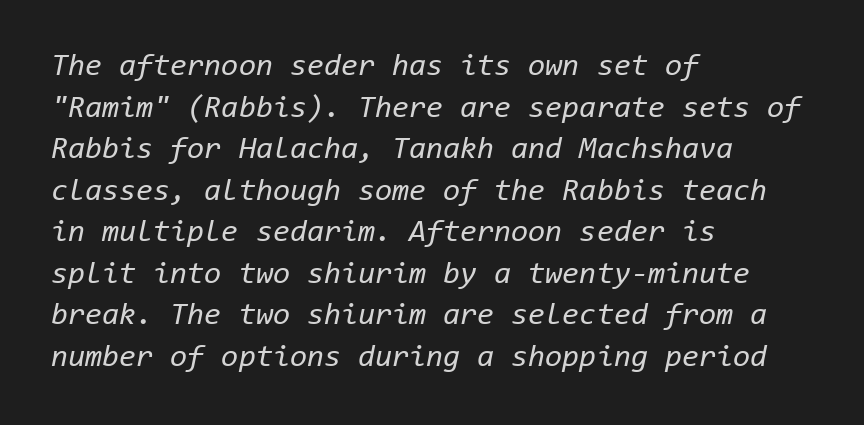
Q: Is the text bold? A: No.
Q: Is the text italic (slanted)? A: Yes, it leans right by about 11 degrees.
Q: Is the text underlined? A: No.
Q: How is the paragraph aligned? A: Left-aligned.
Q: Is the spacing between letters normal or unusually wide? A: Normal.
Q: Is the spacing between lines tight, normal or loose? A: Normal.
Q: Width (condensed, normal, or wide)? A: Normal.
Q: Stroke contrast? A: Low.
Q: x-height? A: Medium.
Q: Monospaced? A: Yes.
